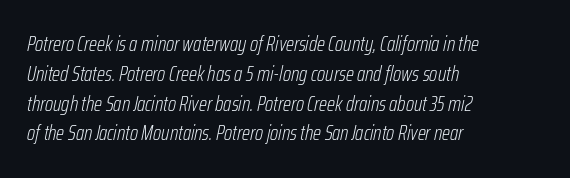
The passage shown leans; its letterforms are oblique. In terms of leading, this rendering sits right in the middle. The weight tops out at a normal text grade. The passage is arranged the way most books set body copy — flush left.
